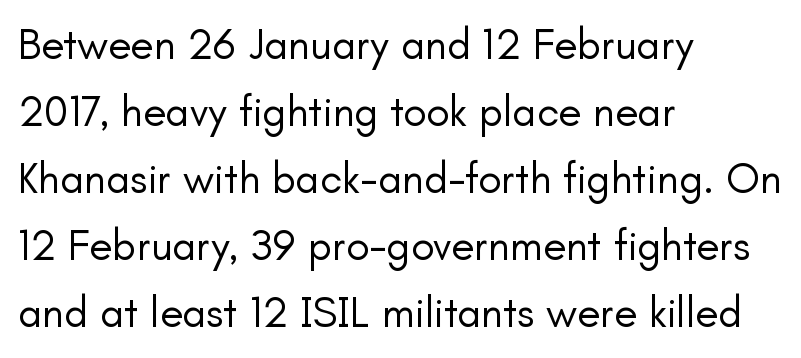
{"serif": "no", "italic": "no", "bold": "no", "weight": "regular", "width": "normal", "stroke_contrast": "low", "x_height": "small", "monospaced": "no", "underline": "no", "align": "left", "line_spacing": "normal", "line_spacing_ratio": 1.56, "letter_spacing": "normal", "letter_spacing_em": 0.0, "glyph_px": 43}
